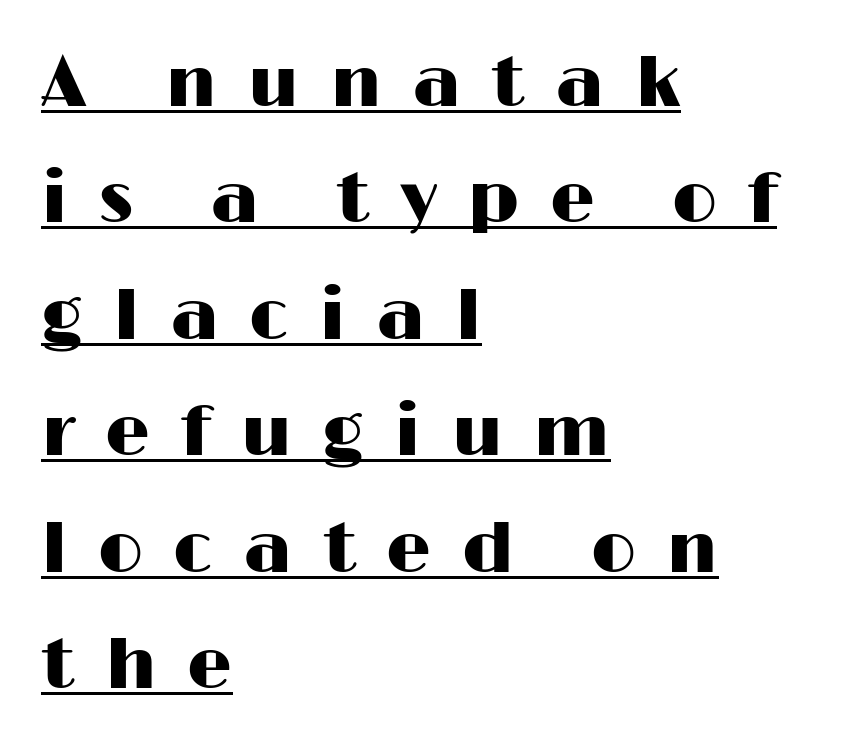
The image shows 71 px wide sans-serif type, upright; set left-aligned, normal line spacing (1.64x), unusually wide letter spacing (+0.43 em), underlined; high stroke contrast and a medium x-height.
